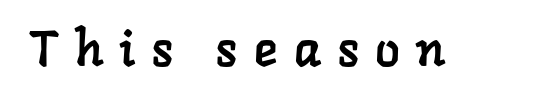
The image shows 49 px serif type; set unusually wide letter spacing (+0.33 em), not underlined; low stroke contrast and a medium x-height.
